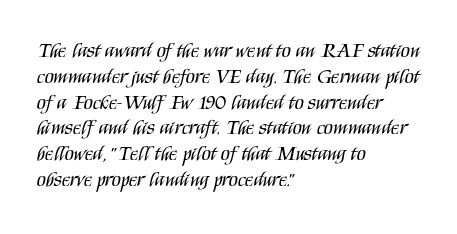
{"bold": "no", "underline": "no", "align": "left", "line_spacing_ratio": 1.23, "letter_spacing": "normal", "letter_spacing_em": 0.0, "glyph_px": 21}
